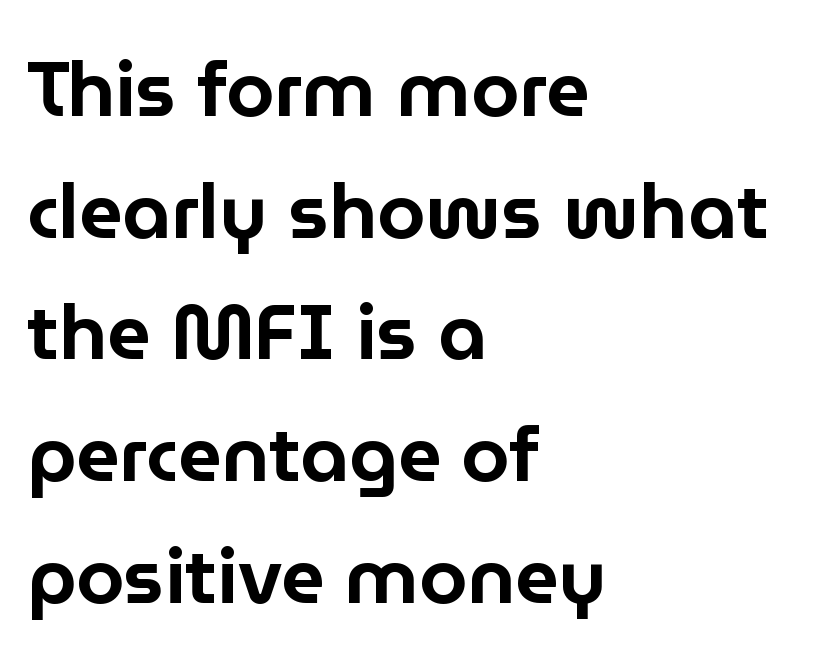
These lines were composed using upright roman letters. Proportional: the letters do not fall into vertical columns. Vertical spacing — default. Left-aligned paragraph, ragged on the right. The glyphs in this specimen are sans serif.
